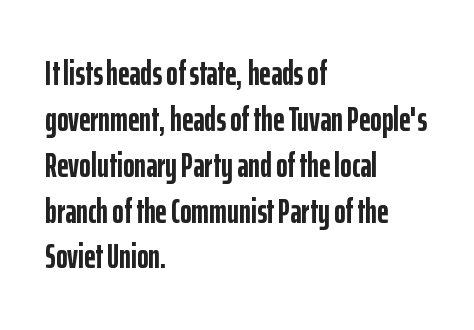
The image shows 35 px semibold, condensed sans-serif type, upright; set left-aligned, normal line spacing (1.31x), normal letter spacing, not underlined; low stroke contrast and a medium x-height.
